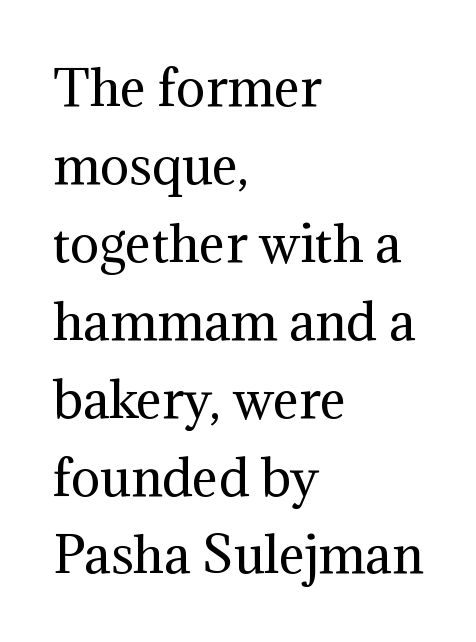
The image shows 49 px regular-weight serif type, upright; set left-aligned, normal line spacing (1.59x), normal letter spacing, not underlined; medium stroke contrast and a medium x-height.
